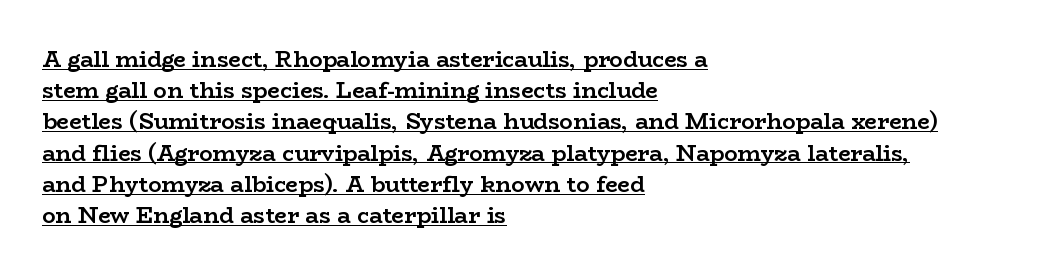
Q: Is the text bold? A: Yes.
Q: Is the text italic (slanted)? A: No, it is upright.
Q: Is the text underlined? A: Yes.
Q: How is the paragraph aligned? A: Left-aligned.
Q: Is the spacing between letters normal or unusually wide? A: Normal.
Q: Is the spacing between lines tight, normal or loose? A: Normal.
